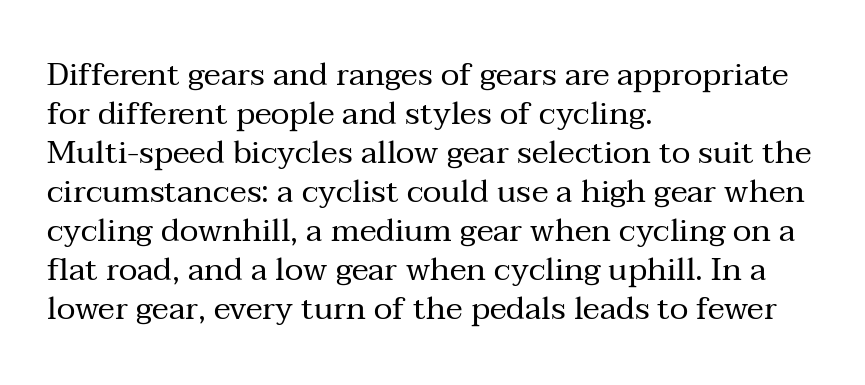
{"serif": "yes", "italic": "no", "bold": "no", "weight": "regular", "width": "normal", "stroke_contrast": "medium", "x_height": "medium", "monospaced": "no", "underline": "no", "align": "left", "line_spacing_ratio": 1.22, "letter_spacing": "normal", "letter_spacing_em": 0.0, "glyph_px": 32}
